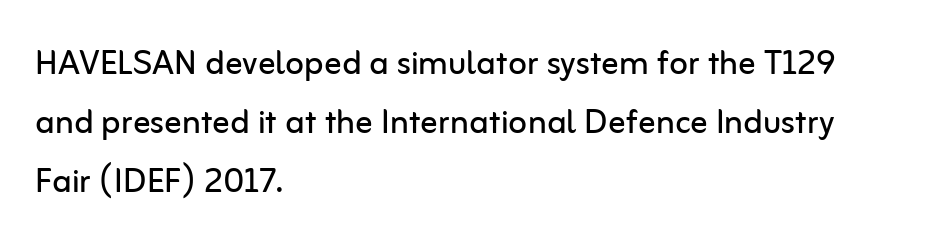
The typeface has the unassuming heft of standard copy or less. Designer's note — italics off, roman on. Is there much room between lines? A standard amount, neither cramped nor airy. No extra tracking has been applied to these lines. These lines are composed in type without serifs.
